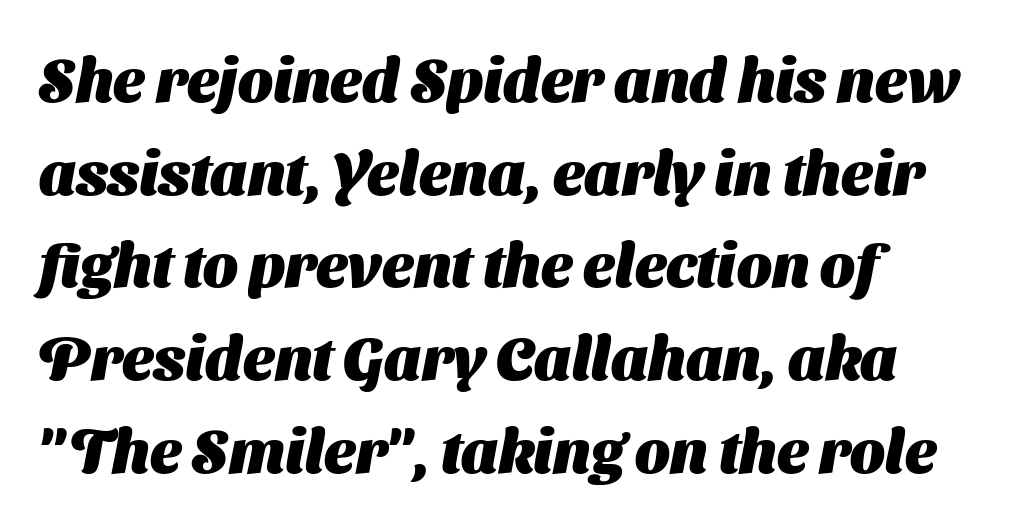
{"serif": "no", "bold": "yes", "weight": "heavy", "width": "normal", "stroke_contrast": "medium", "x_height": "medium", "monospaced": "no", "underline": "no", "align": "left", "line_spacing": "normal", "line_spacing_ratio": 1.52, "letter_spacing": "normal", "letter_spacing_em": 0.0, "glyph_px": 61}
